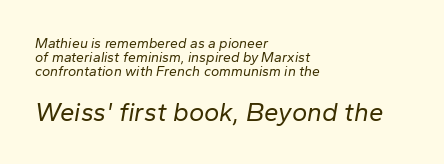
The whole block is typeset with a tilt. Check the space under the baseline: it is left empty. The strokes carry an ordinary text weight at most. Tracking here is standard; glyphs follow each other at the usual distance. One-word summary of the alignment: left. Rows of type sit shoulder to shoulder in the vertical direction.
